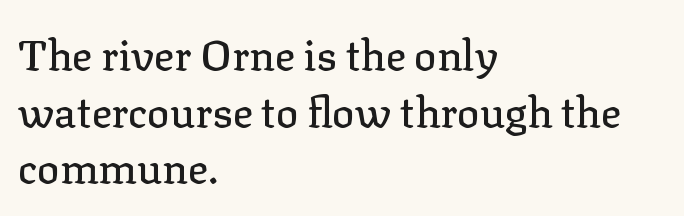
The image shows 42 px serif type, upright; set left-aligned, normal line spacing (1.35x), normal letter spacing, not underlined; low stroke contrast and a medium x-height.
